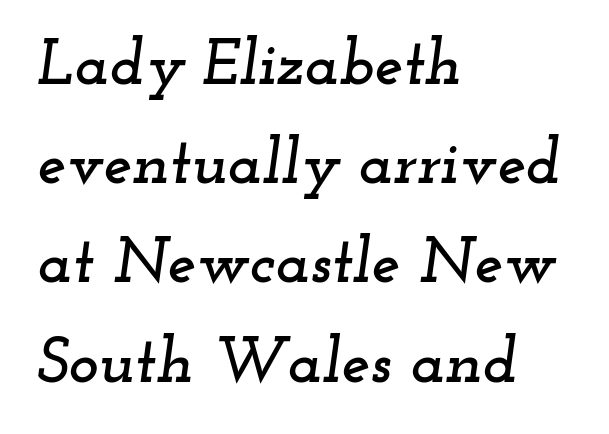
Characters follow at the spacing the type designer built in. Check under the words: just untouched page. The font family rendered here belongs to the serif group. The rendering uses natural spacing where letterforms have individual widths. Where is the straight margin? On the left. The face used here has a pronounced slope to its letters.
